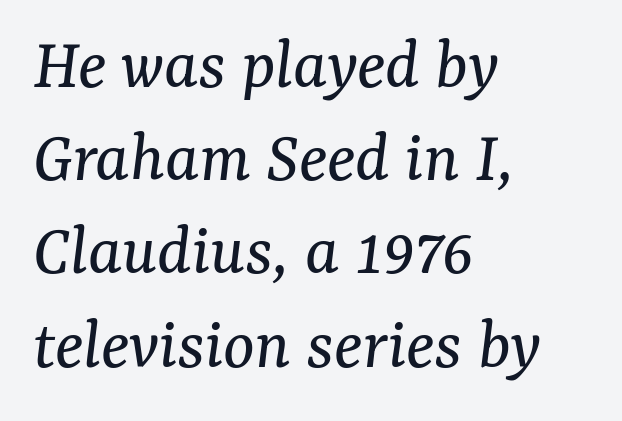
If you drew a ruler down the left edge, every line would touch it. Successive baselines arrive at the customary interval. This sample has the flowing, uneven cadence of proportional lettering. A typesetter would mark this as italic. Vertical stems look standard width or narrower in stroke. The baseline area is clear.
